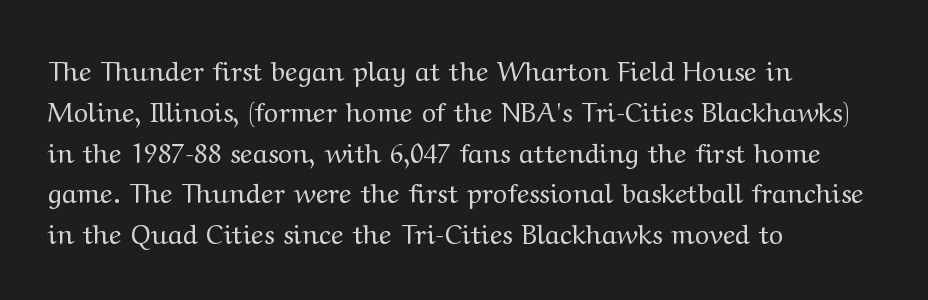
Q: Is the text bold? A: No.
Q: Is the text italic (slanted)? A: No, it is upright.
Q: Is the text underlined? A: No.
Q: How is the paragraph aligned? A: Left-aligned.
Q: Is the spacing between letters normal or unusually wide? A: Normal.
Q: Is the spacing between lines tight, normal or loose? A: Normal.
